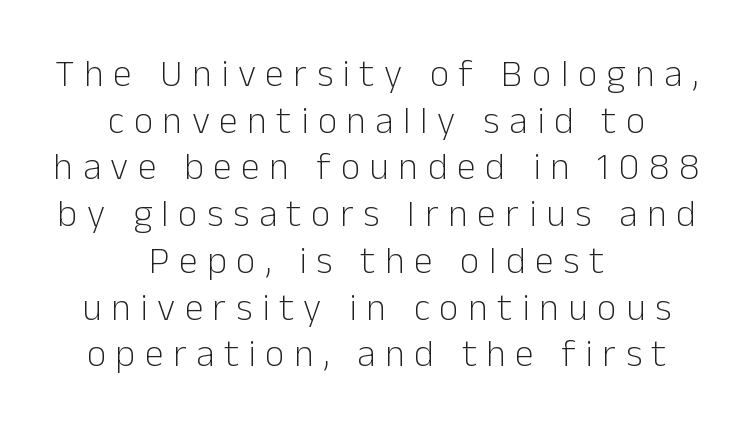
{"serif": "no", "italic": "no", "bold": "no", "weight": "light", "width": "normal", "stroke_contrast": "low", "x_height": "medium", "monospaced": "no", "underline": "no", "align": "center", "line_spacing_ratio": 1.23, "letter_spacing": "wide", "letter_spacing_em": 0.25, "glyph_px": 38}
